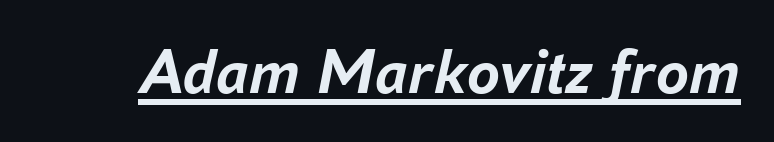
Q: Is the text bold? A: Yes.
Q: Is the text italic (slanted)? A: Yes, it leans right by about 16 degrees.
Q: Is the text underlined? A: Yes.
Q: Is the spacing between letters normal or unusually wide? A: Normal.
Q: Width (condensed, normal, or wide)? A: Normal.
Q: Stroke contrast? A: Low.
Q: x-height? A: Medium.
Q: Monospaced? A: No.
